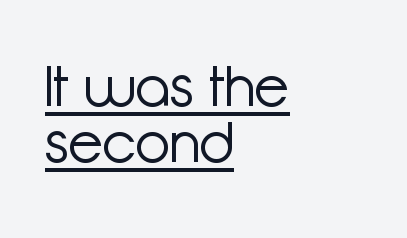
Visually the block forms a straight wall on the left and a jagged coastline on the right. If you measured baseline to baseline, you'd find a short distance. To sum up the face: it is a sans, with no serifs. Each letter keeps its own natural width here, so spacing adapts to shape.
